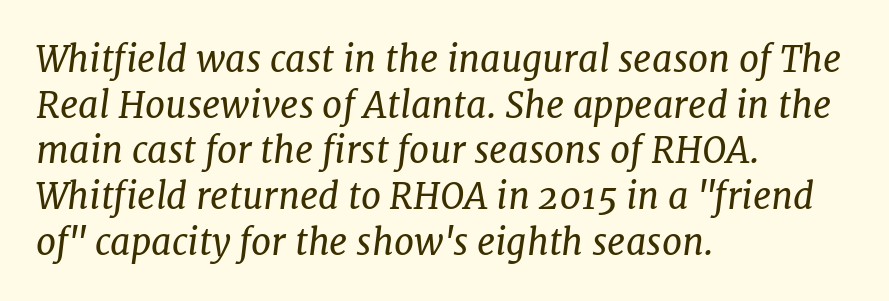
In terms of letterspacing, this is plain default setting. Notice how the passage keeps a crisp vertical edge on the left only. The block of text has a typical density, with ordinary space between rows. These lines are composed in type with serifs. The specimen reads as italic at a glance. Quick note: underline off.
